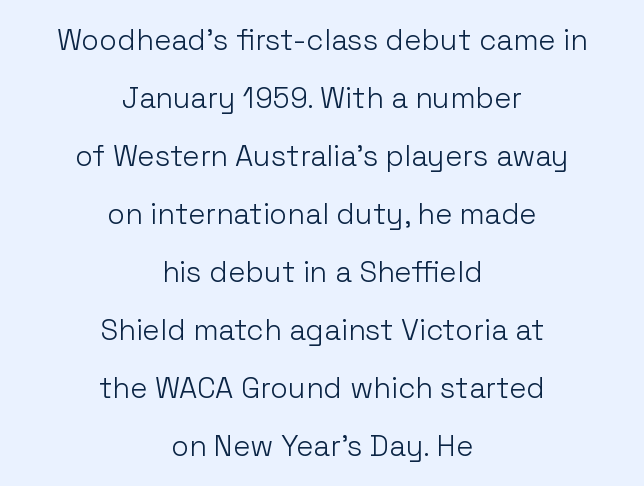
Nothing sits at the stroke ends, so this counts as sans-serif. Characters follow at the spacing the type designer built in. This is not heavy type; no bold has been used. Short and long lines alike share a common midpoint.
